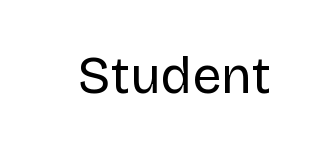
Q: Is the text bold? A: No.
Q: Is the text italic (slanted)? A: No, it is upright.
Q: Is the typeface a serif or a sans-serif typeface? A: Sans-serif.
Q: Is the text underlined? A: No.
Q: Is the spacing between letters normal or unusually wide? A: Normal.
Q: Width (condensed, normal, or wide)? A: Normal.
Q: Stroke contrast? A: Low.
Q: x-height? A: Large.
Q: Monospaced? A: No.
